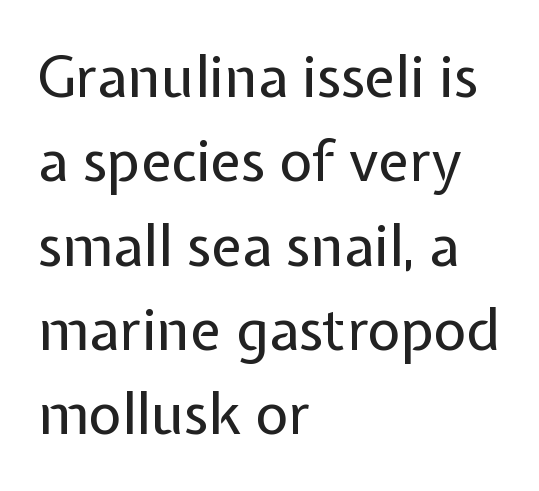
Q: Is the text bold? A: No.
Q: Is the text italic (slanted)? A: No, it is upright.
Q: Is the typeface a serif or a sans-serif typeface? A: Sans-serif.
Q: Is the text underlined? A: No.
Q: How is the paragraph aligned? A: Left-aligned.
Q: Is the spacing between letters normal or unusually wide? A: Normal.
Q: Is the spacing between lines tight, normal or loose? A: Normal.
Q: Width (condensed, normal, or wide)? A: Normal.
Q: Stroke contrast? A: Low.
Q: x-height? A: Medium.
Q: Monospaced? A: No.
